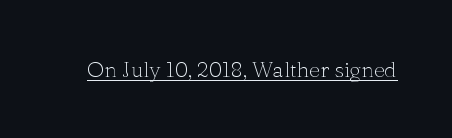
The image shows 22 px text type, upright; set normal letter spacing, underlined.
